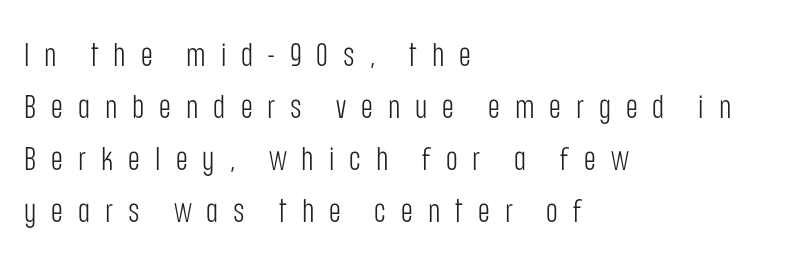
One-word summary of the alignment: left. Ordinary non-slanted type is in use. Bold? No — there's no thickening of the strokes. Normally led — the rows are evenly, conventionally spaced. Stroke terminals: plain, sans-serif.
